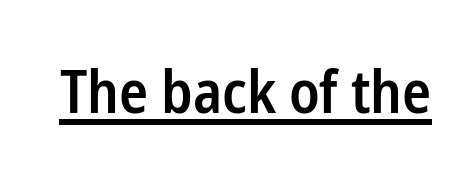
The image shows 60 px semibold, condensed sans-serif type, upright; set normal letter spacing, underlined; low stroke contrast and a medium x-height.
